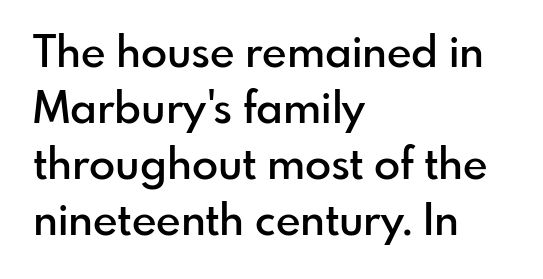
The image shows 43 px semibold sans-serif type, upright; set left-aligned, normal line spacing (1.3x), normal letter spacing, not underlined; low stroke contrast and a small x-height.
